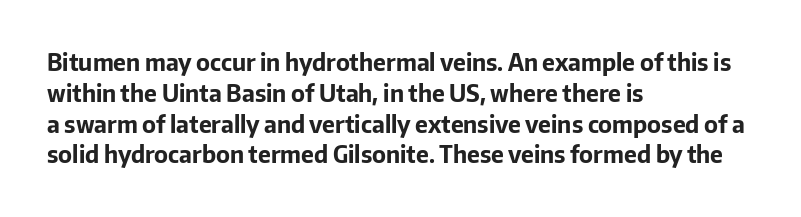
{"italic": "no", "bold": "yes", "underline": "no", "align": "left", "line_spacing": "normal", "line_spacing_ratio": 1.34, "letter_spacing": "normal", "letter_spacing_em": 0.0, "glyph_px": 23}
